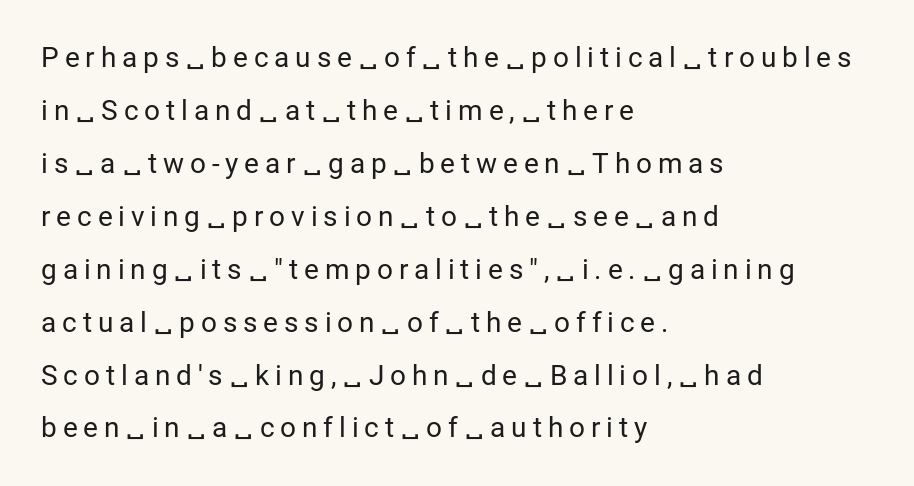
The image shows 28 px regular-weight sans-serif type, upright; set left-aligned, line spacing 1.89x, unusually wide letter spacing (+0.21 em), not underlined; low stroke contrast and a medium x-height.
